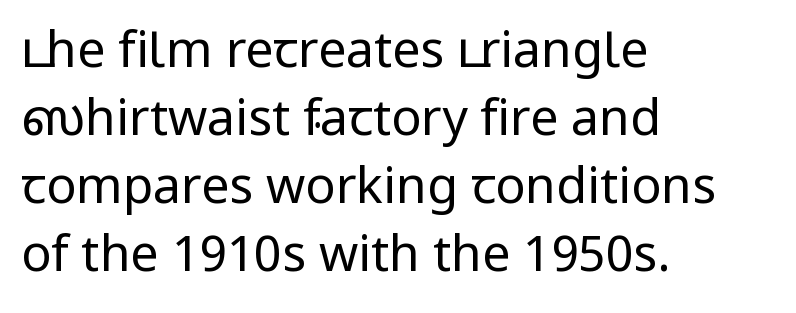
{"serif": "no", "italic": "no", "bold": "no", "weight": "regular", "width": "normal", "stroke_contrast": "low", "x_height": "medium", "monospaced": "no", "underline": "no", "align": "left", "line_spacing": "normal", "line_spacing_ratio": 1.36, "letter_spacing": "normal", "letter_spacing_em": 0.0, "glyph_px": 50}
